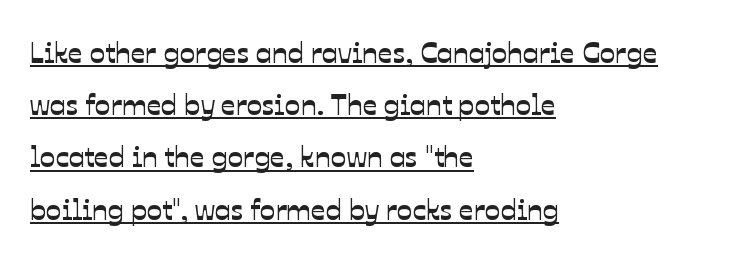
The image shows 29 px sans-serif type; set left-aligned, line spacing 1.8x, normal letter spacing, underlined; low stroke contrast and a medium x-height.
